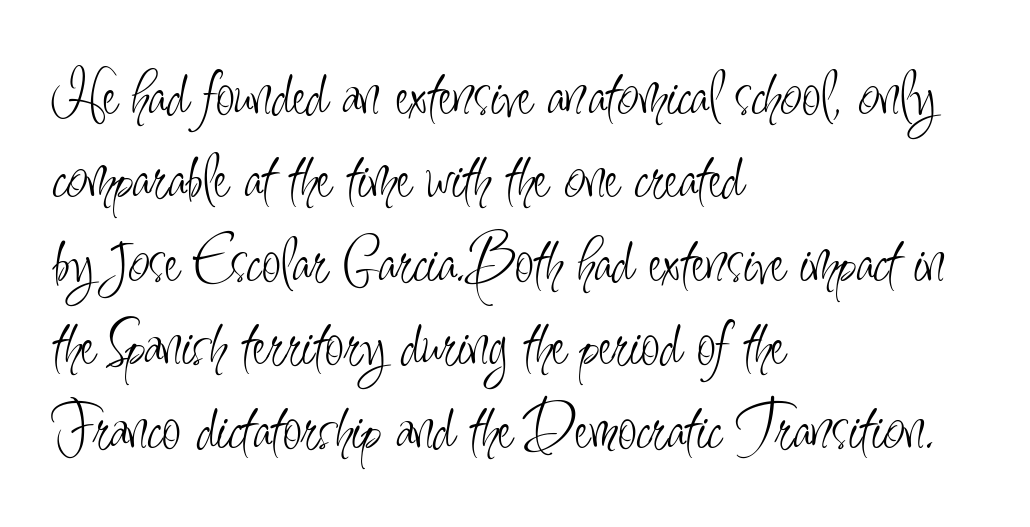
The image shows 69 px light, condensed sans-serif type; set left-aligned, line spacing 1.21x, normal letter spacing, not underlined; low stroke contrast and a small x-height.
